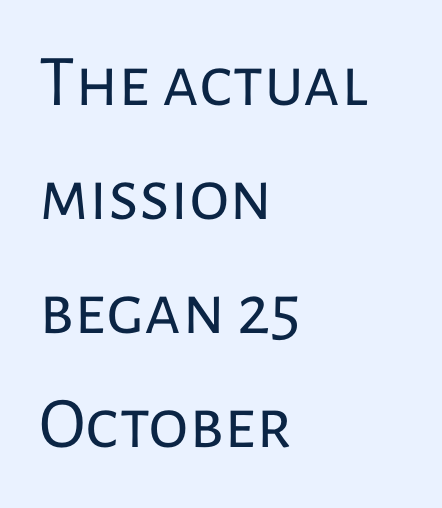
The image shows 73 px regular-weight sans-serif type, upright; set left-aligned, normal line spacing (1.56x), normal letter spacing, not underlined; low stroke contrast and a medium x-height.
